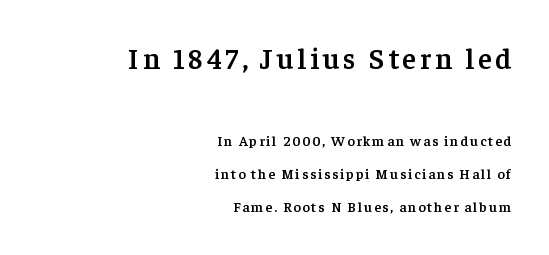
The zone under the glyphs is completely vacant. The paragraph has a hard right edge and a soft left edge. This is the regular roman posture of the typeface. The sample has been set in demibold, a notch under bold.
